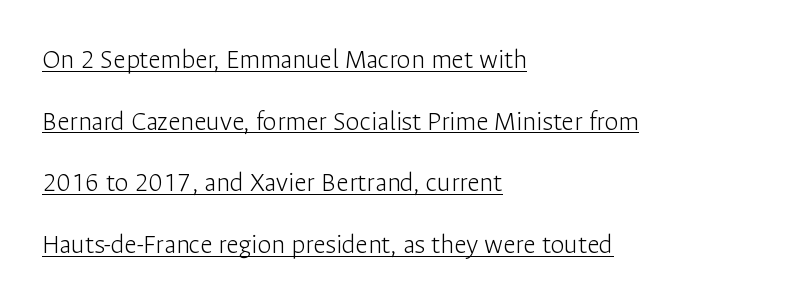
{"serif": "no", "italic": "no", "bold": "no", "weight": "light", "width": "normal", "stroke_contrast": "low", "x_height": "medium", "monospaced": "no", "underline": "yes", "align": "left", "line_spacing": "loose", "line_spacing_ratio": 2.2, "letter_spacing": "normal", "letter_spacing_em": 0.0, "glyph_px": 28}
